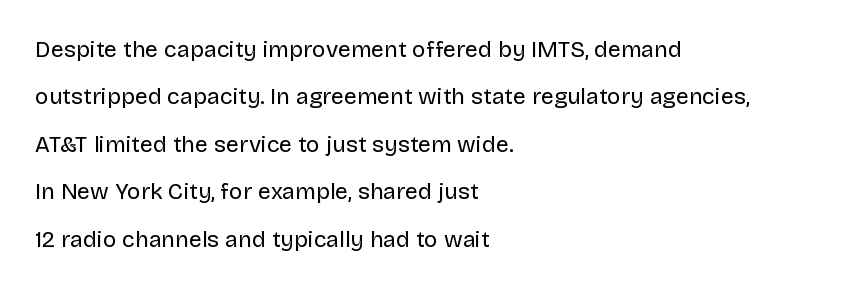
The image shows 23 px text type, upright; set left-aligned, loose line spacing (2.06x), normal letter spacing, not underlined.
